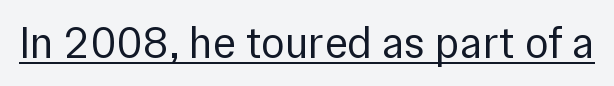
Q: Is the text bold? A: No.
Q: Is the text italic (slanted)? A: No, it is upright.
Q: Is the typeface a serif or a sans-serif typeface? A: Sans-serif.
Q: Is the text underlined? A: Yes.
Q: Is the spacing between letters normal or unusually wide? A: Normal.
Q: Width (condensed, normal, or wide)? A: Normal.
Q: x-height? A: Medium.
Q: Monospaced? A: No.
